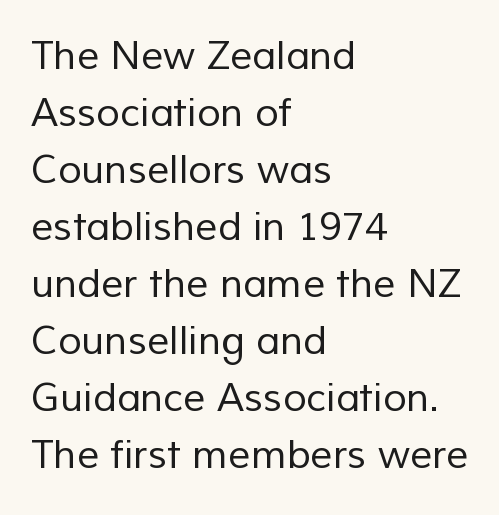
No heavy texture on the line: the type isn't bold. The glyphs are unaccompanied by any horizontal stroke below them. Line starts are locked; line ends wander. Characters follow at the spacing the type designer built in. The lines sit at an ordinary, default distance from one another. Each letter keeps its own natural width here, so spacing adapts to shape.
